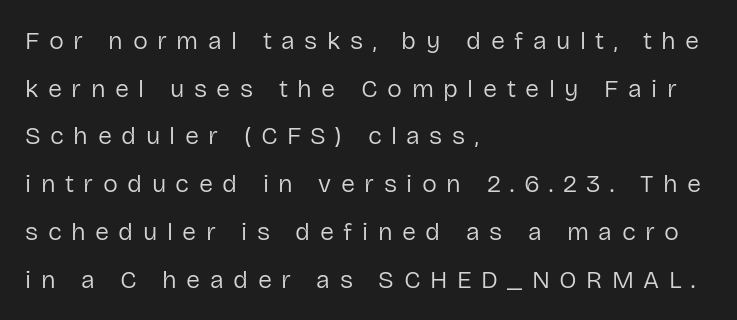
{"italic": "no", "bold": "no", "underline": "no", "align": "left", "line_spacing": "loose", "line_spacing_ratio": 1.91, "letter_spacing": "wide", "letter_spacing_em": 0.38, "glyph_px": 25}
